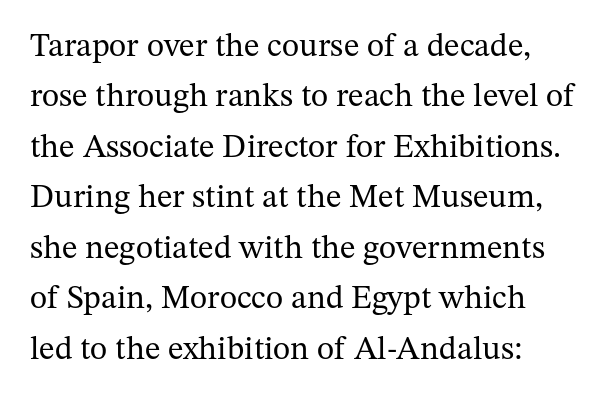
{"serif": "yes", "italic": "no", "bold": "no", "weight": "regular", "width": "normal", "stroke_contrast": "medium", "x_height": "medium", "monospaced": "no", "underline": "no", "line_spacing": "normal", "line_spacing_ratio": 1.53, "letter_spacing": "normal", "letter_spacing_em": 0.0, "glyph_px": 33}
